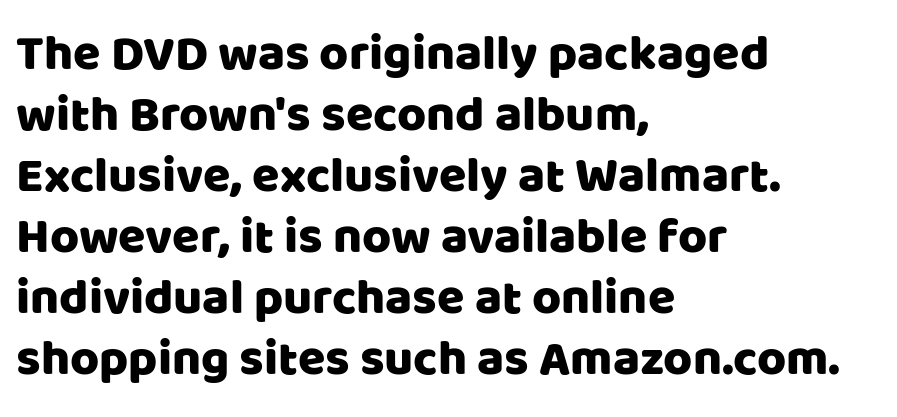
The image shows 50 px sans-serif type, upright; set left-aligned, line spacing 1.22x, normal letter spacing, not underlined; low stroke contrast and a large x-height.
